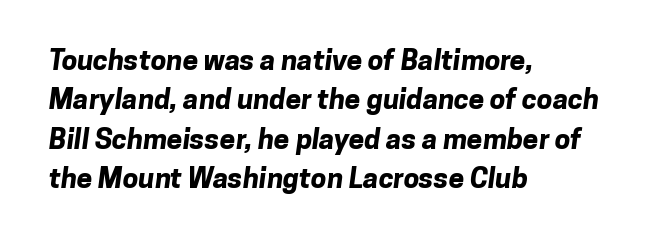
{"serif": "no", "bold": "yes", "weight": "bold", "width": "normal", "stroke_contrast": "low", "x_height": "medium", "monospaced": "no", "underline": "no", "align": "left", "line_spacing": "normal", "line_spacing_ratio": 1.41, "letter_spacing": "normal", "letter_spacing_em": 0.0, "glyph_px": 28}
